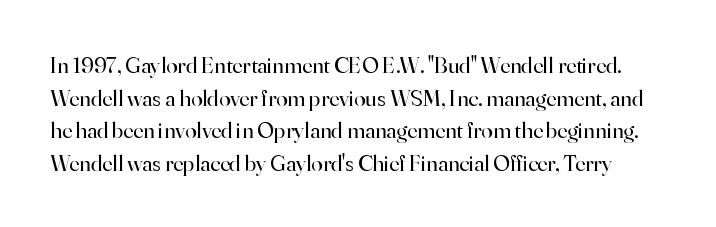
{"italic": "no", "bold": "no", "underline": "no", "line_spacing": "normal", "line_spacing_ratio": 1.42, "letter_spacing": "normal", "letter_spacing_em": 0.0, "glyph_px": 23}
